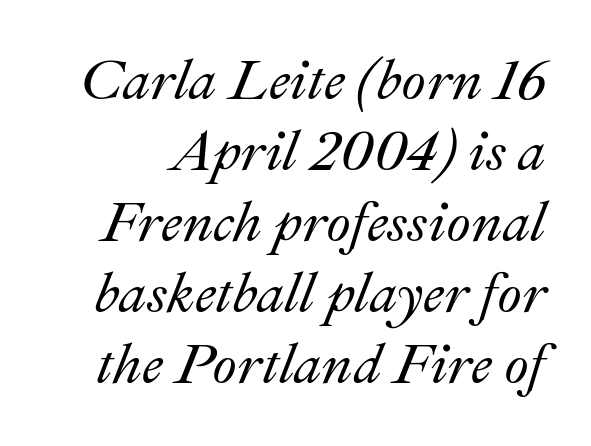
The image shows 56 px text type, italic (leaning right); set normal line spacing (1.27x), normal letter spacing, not underlined; medium stroke contrast and a small x-height.
